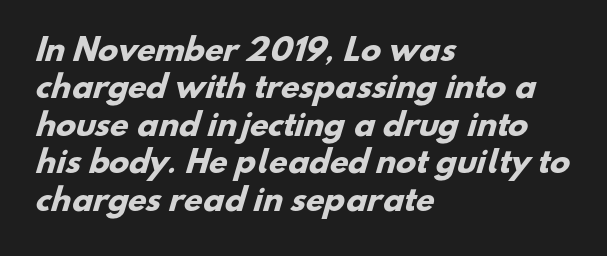
The image shows 30 px heavy sans-serif type; set left-aligned, normal line spacing (1.25x), normal letter spacing, not underlined; low stroke contrast and a small x-height.
